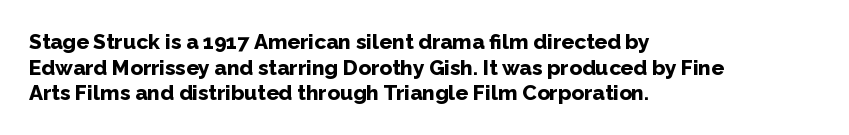
Is there any slant? The stems are plumb. The zone under the glyphs is completely vacant. Caption: bold face, heavy strokes. Each word holds together tightly as a unit, with standard inter-letter gaps. Does the copy run flush right? No — it runs flush left.
